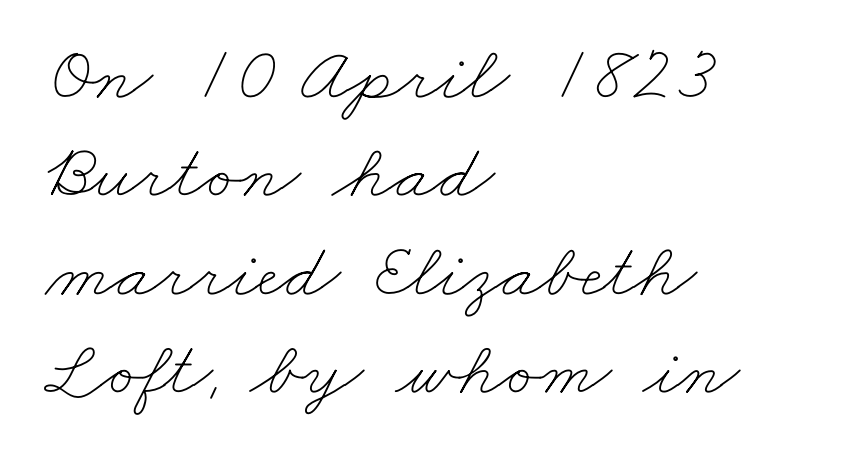
Looks like regular typesetting: each glyph gets only the width it needs. Has an underline been added? It has not. The font sits on the lighter half of the weight spectrum, regular included. Layout note: lines flush left. Is the letter spacing exaggerated? No — it looks like the ordinary default.
